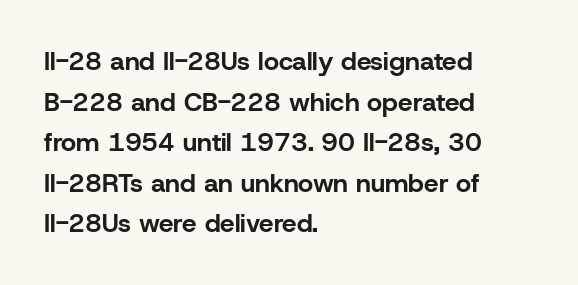
Students, note that the glyphs here touch the page at normal intervals. Lines of text with bare space underneath. Short and long lines alike share a common starting point at left. The font's upright variant was chosen for this text.
